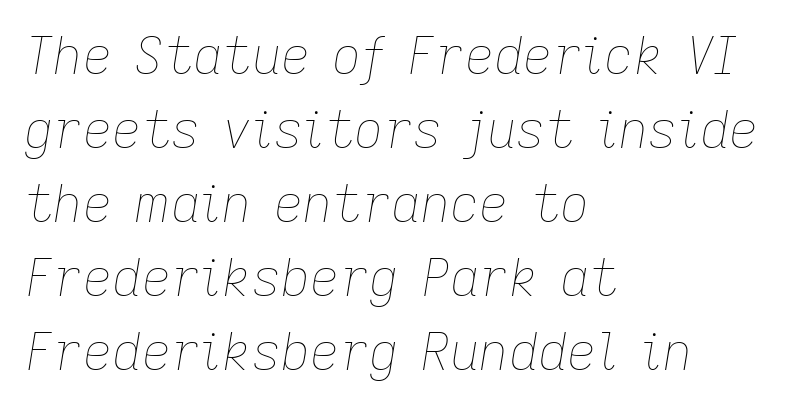
{"italic": "yes", "lean": "right", "slant_degrees": 9, "bold": "no", "weight": "thin", "width": "normal", "stroke_contrast": "low", "x_height": "medium", "monospaced": "no", "underline": "no", "align": "left", "line_spacing": "normal", "line_spacing_ratio": 1.45, "letter_spacing": "normal", "letter_spacing_em": 0.0, "glyph_px": 51}
